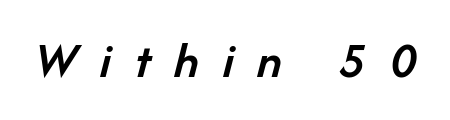
Q: Is the text bold? A: Semi-bold.
Q: Is the text italic (slanted)? A: Yes, it leans right by about 14 degrees.
Q: Is the text underlined? A: No.
Q: Is the spacing between letters normal or unusually wide? A: Unusually wide.
Q: Width (condensed, normal, or wide)? A: Normal.
Q: Stroke contrast? A: Low.
Q: x-height? A: Medium.
Q: Monospaced? A: No.
